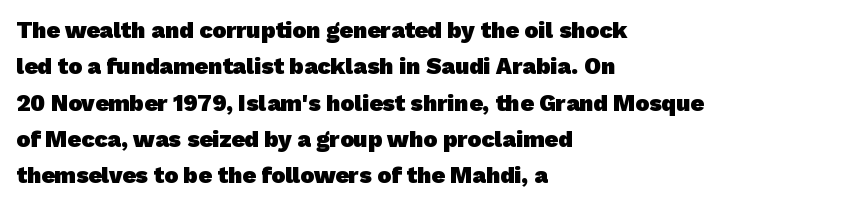
The rendering uses a bold face; every stroke is thick and dark. Nothing unusual about the tracking: characters are spaced as the font intends. In CSS terms this would be text-align: left. The vertical gap from one line to the next is medium. Any mark beneath the type? The region is blank.
